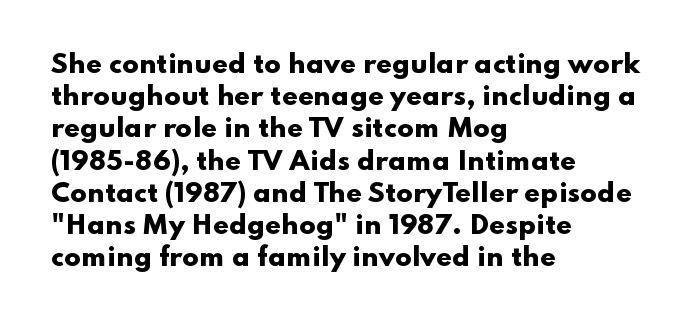
The image shows 25 px bold type, upright; set left-aligned, normal line spacing (1.29x), normal letter spacing, not underlined.
